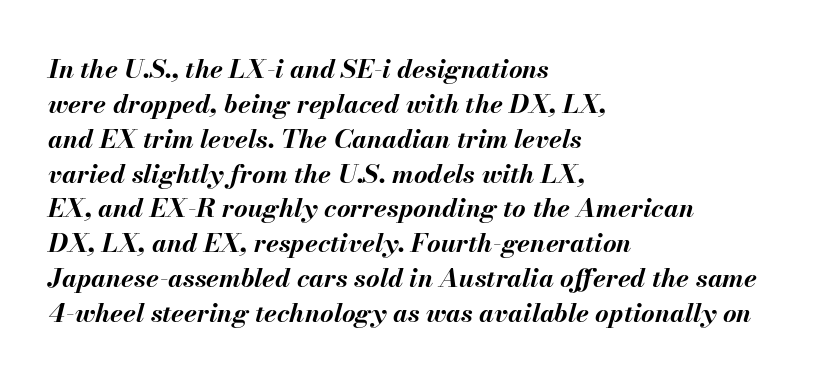
Q: Is the text bold? A: Yes.
Q: Is the text italic (slanted)? A: Yes, it leans right by about 13 degrees.
Q: Is the text underlined? A: No.
Q: How is the paragraph aligned? A: Left-aligned.
Q: Is the spacing between letters normal or unusually wide? A: Normal.
Q: Is the spacing between lines tight, normal or loose? A: Normal.
